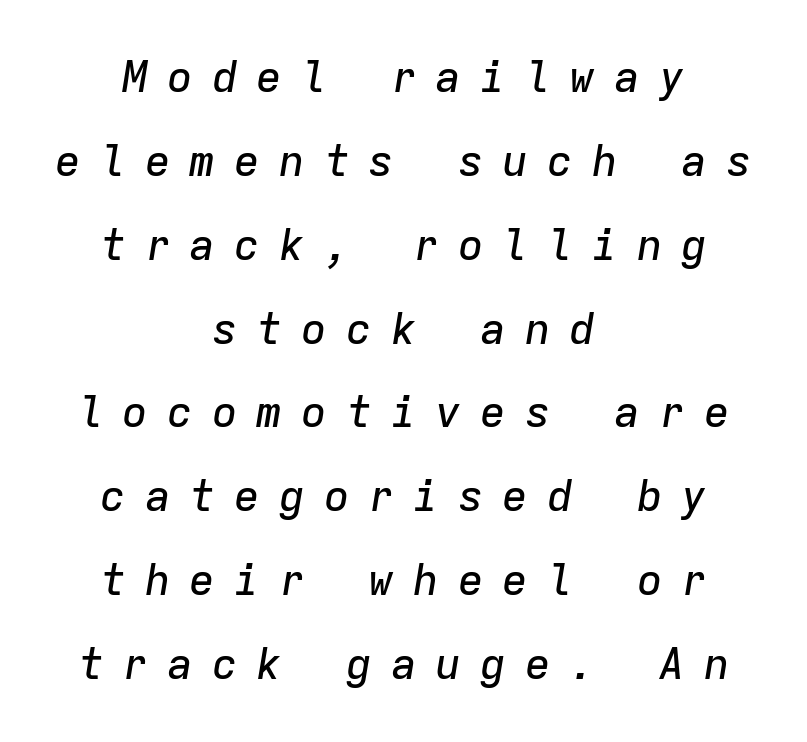
{"italic": "yes", "lean": "right", "slant_degrees": 9, "width": "normal", "stroke_contrast": "low", "x_height": "medium", "monospaced": "yes", "underline": "no", "align": "center", "line_spacing": "loose", "line_spacing_ratio": 1.95, "letter_spacing": "wide", "letter_spacing_em": 0.44, "glyph_px": 43}
